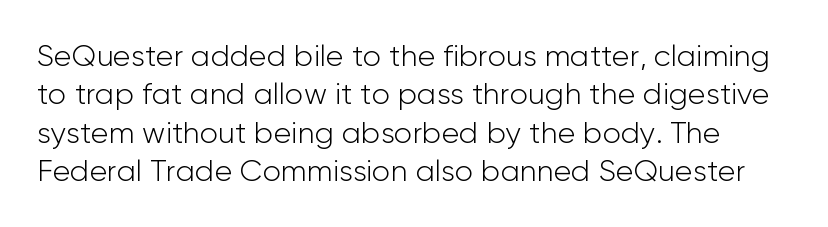
{"serif": "no", "italic": "no", "bold": "no", "weight": "light", "width": "normal", "stroke_contrast": "low", "x_height": "medium", "monospaced": "no", "underline": "no", "line_spacing": "normal", "line_spacing_ratio": 1.28, "letter_spacing": "normal", "letter_spacing_em": 0.0, "glyph_px": 30}
